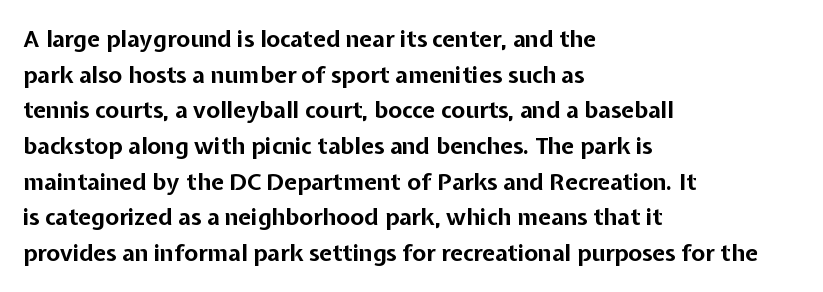
Q: Is the text bold? A: Yes.
Q: Is the text italic (slanted)? A: No, it is upright.
Q: Is the text underlined? A: No.
Q: How is the paragraph aligned? A: Left-aligned.
Q: Is the spacing between letters normal or unusually wide? A: Normal.
Q: Is the spacing between lines tight, normal or loose? A: Normal.
